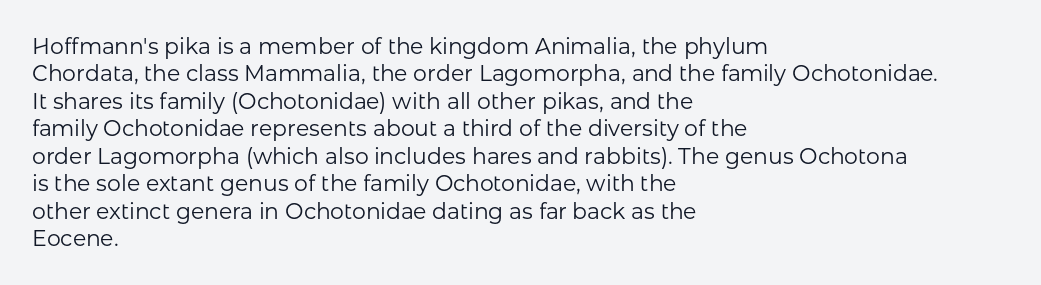
{"italic": "no", "bold": "no", "underline": "no", "align": "left", "line_spacing": "normal", "line_spacing_ratio": 1.25, "letter_spacing": "normal", "letter_spacing_em": 0.0, "glyph_px": 22}
